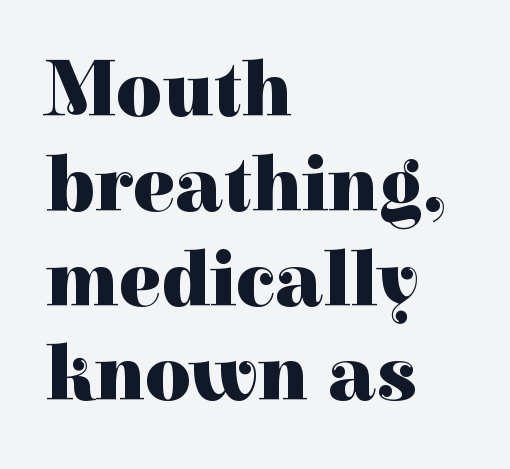
The passage shown is typed in a proportional face where columns would drift. Ordinary non-slanted type is in use. Inter-character spacing is left at the font's built-in metrics. Every letter is thick-stroked: bold, no question. The lines in this sample share a left origin and differ only in where they stop.
